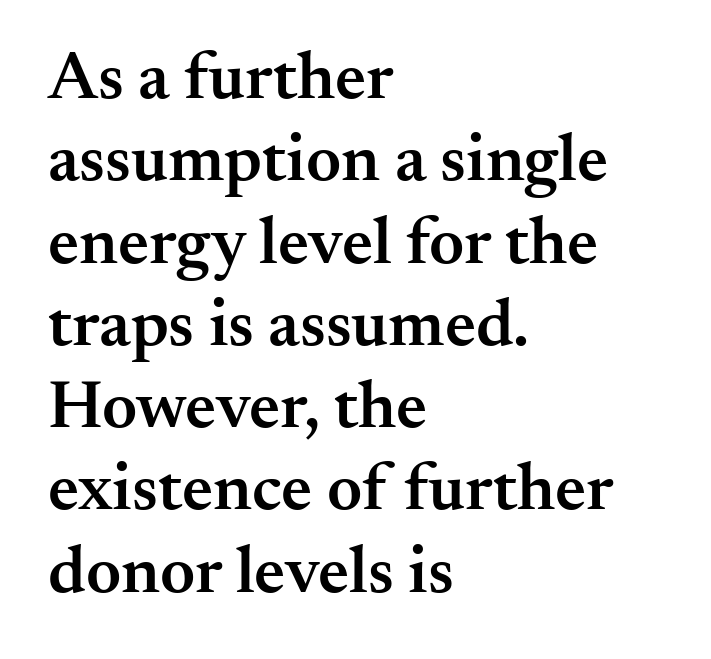
The image shows 68 px semibold serif type, upright; set left-aligned, line spacing 1.21x, normal letter spacing, not underlined; medium stroke contrast and a small x-height.
